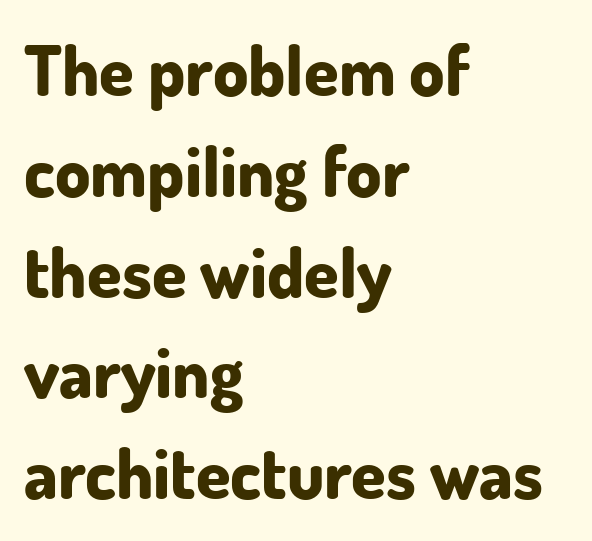
The image shows 70 px bold sans-serif type, upright; set left-aligned, normal line spacing (1.44x), normal letter spacing, not underlined; low stroke contrast and a small x-height.
